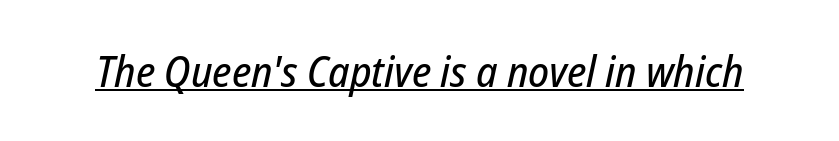
Emphasis-style slanted type is in use. Each letter keeps its own natural width here, so spacing adapts to shape. Tracking here is standard; glyphs follow each other at the usual distance. A rule runs beneath these lines of type.
